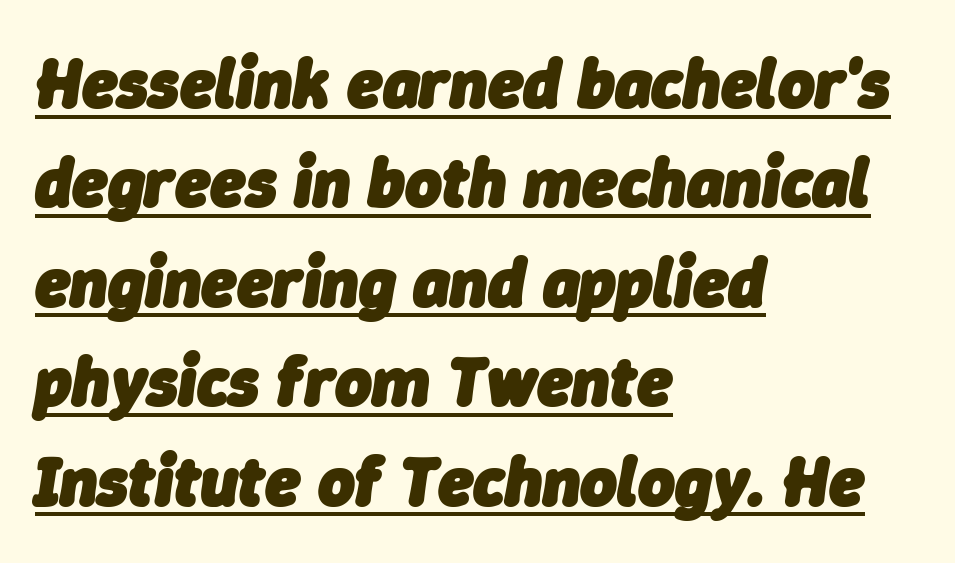
Q: Is the text bold? A: Yes.
Q: Is the text italic (slanted)? A: Yes, it leans right by about 9 degrees.
Q: Is the text underlined? A: Yes.
Q: How is the paragraph aligned? A: Left-aligned.
Q: Is the spacing between letters normal or unusually wide? A: Normal.
Q: Is the spacing between lines tight, normal or loose? A: Normal.
Q: Width (condensed, normal, or wide)? A: Normal.
Q: Stroke contrast? A: Low.
Q: x-height? A: Medium.
Q: Monospaced? A: No.
